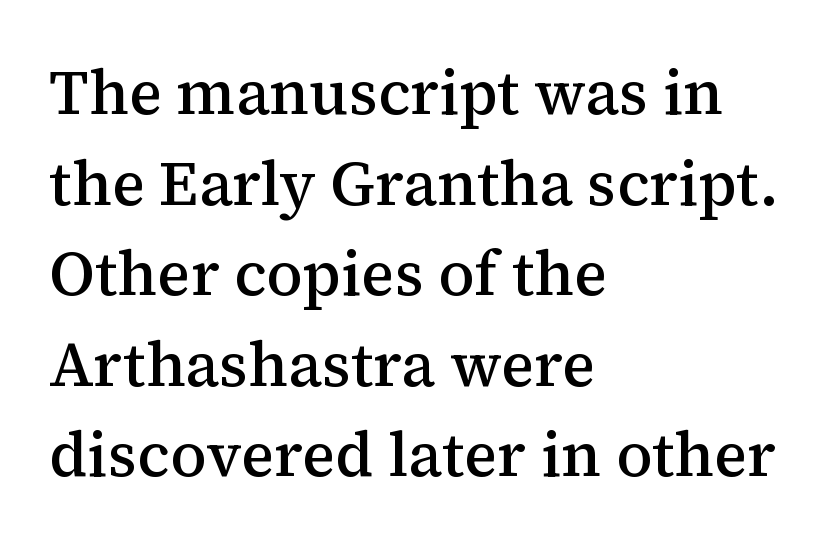
{"serif": "yes", "italic": "no", "bold": "semi", "weight": "semibold", "width": "normal", "stroke_contrast": "medium", "x_height": "medium", "monospaced": "no", "underline": "no", "align": "left", "line_spacing": "normal", "line_spacing_ratio": 1.46, "letter_spacing": "normal", "letter_spacing_em": 0.0, "glyph_px": 62}
